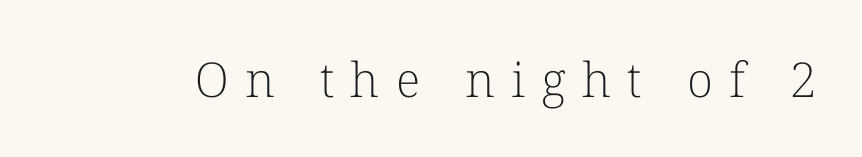
The image shows 48 px light serif type, upright; set unusually wide letter spacing (+0.34 em), not underlined; low stroke contrast and a medium x-height.
